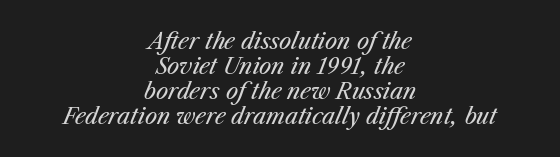
{"italic": "yes", "lean": "right", "slant_degrees": 23, "bold": "no", "underline": "no", "align": "center", "line_spacing": "tight", "line_spacing_ratio": 1.13, "letter_spacing": "normal", "letter_spacing_em": 0.0, "glyph_px": 22}
